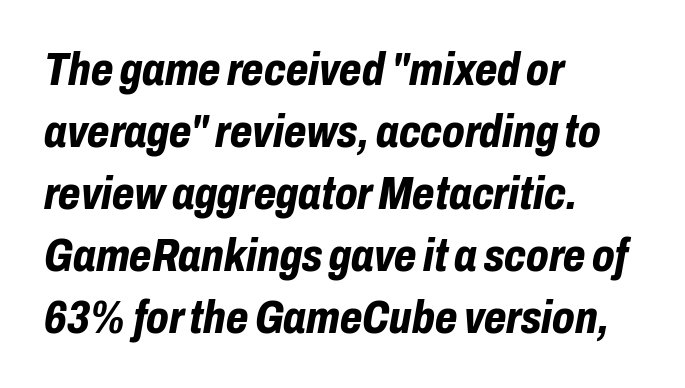
These lines are rendered in a variable-pitch font. Letters rest on an invisible, unmarked baseline. Quick note: interline space is typical. Bold? Absolutely — the strokes are thick and heavy. These lines stack with their left ends in a neat column.
